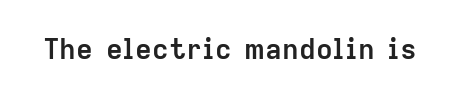
The image shows 28 px semibold sans-serif type, upright; set normal letter spacing, not underlined; low stroke contrast and a medium x-height.
